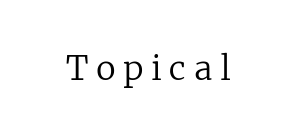
Q: Is the text bold? A: No.
Q: Is the text italic (slanted)? A: No, it is upright.
Q: Is the typeface a serif or a sans-serif typeface? A: Serif.
Q: Is the text underlined? A: No.
Q: Is the spacing between letters normal or unusually wide? A: Unusually wide.
Q: Width (condensed, normal, or wide)? A: Normal.
Q: Stroke contrast? A: Low.
Q: x-height? A: Medium.
Q: Monospaced? A: No.
